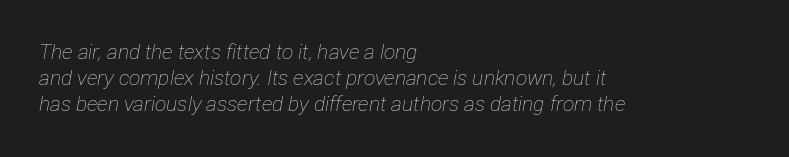
The image shows 21 px text type, italic (leaning right); set left-aligned, line spacing 1.24x, normal letter spacing, not underlined.
